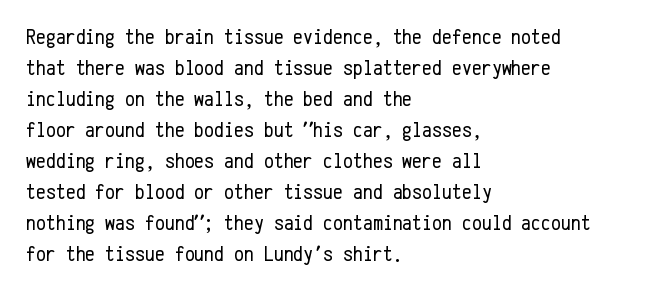
{"italic": "no", "bold": "no", "underline": "no", "align": "left", "line_spacing": "normal", "line_spacing_ratio": 1.41, "letter_spacing": "normal", "letter_spacing_em": 0.0, "glyph_px": 22}
